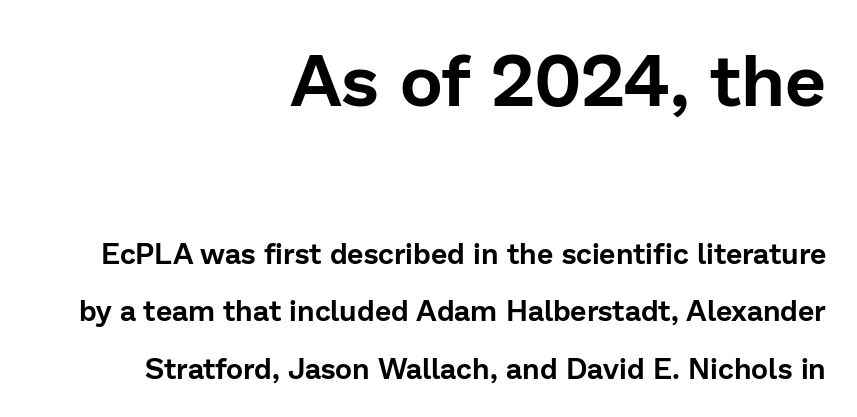
The image shows 73 px sans-serif type, upright; set right-aligned, loose line spacing (1.98x), normal letter spacing, not underlined; the first (top) block is 2.52x larger; low stroke contrast and a medium x-height.
